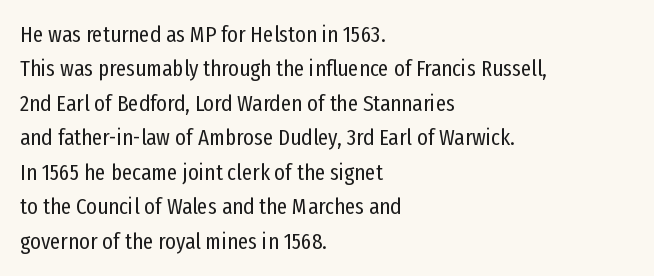
Q: Is the text bold? A: No.
Q: Is the text italic (slanted)? A: No, it is upright.
Q: Is the text underlined? A: No.
Q: How is the paragraph aligned? A: Left-aligned.
Q: Is the spacing between letters normal or unusually wide? A: Normal.
Q: Is the spacing between lines tight, normal or loose? A: Normal.
